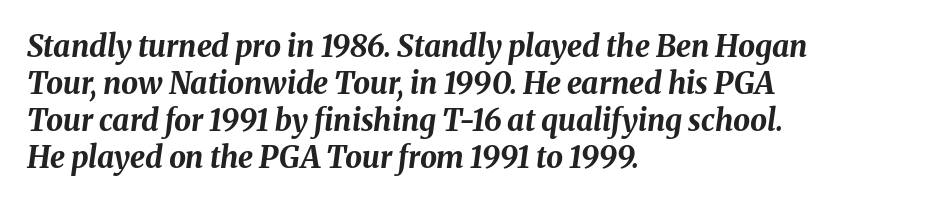
Q: Is the text bold? A: Yes.
Q: Is the text italic (slanted)? A: Yes, it leans right by about 8 degrees.
Q: Is the text underlined? A: No.
Q: How is the paragraph aligned? A: Left-aligned.
Q: Is the spacing between letters normal or unusually wide? A: Normal.
Q: Width (condensed, normal, or wide)? A: Normal.
Q: Stroke contrast? A: Medium.
Q: x-height? A: Medium.
Q: Monospaced? A: No.
